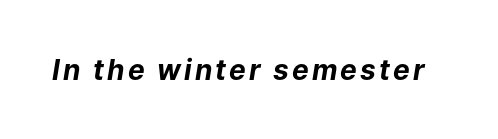
The image shows 28 px bold type, italic (leaning right); set not underlined; low stroke contrast and a medium x-height.
